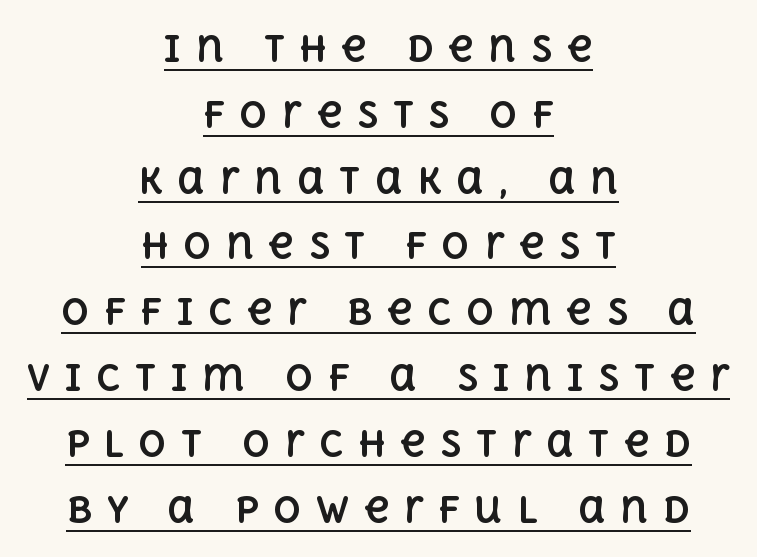
The image shows 35 px bold type, upright; set centered, line spacing 1.88x, unusually wide letter spacing (+0.41 em), underlined; a large x-height.
